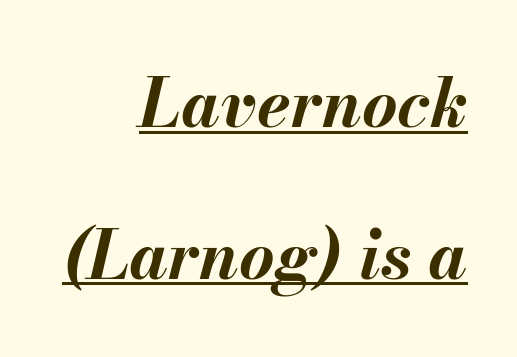
The image shows 68 px bold type, italic (leaning right); set right-aligned, loose line spacing (2.23x), normal letter spacing, underlined; medium stroke contrast and a small x-height.
